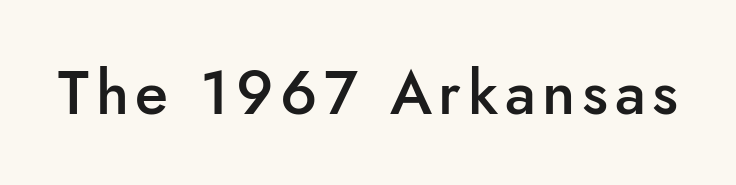
{"serif": "no", "italic": "no", "bold": "semi", "weight": "semibold", "width": "normal", "stroke_contrast": "low", "x_height": "small", "monospaced": "no", "underline": "no", "glyph_px": 61}
